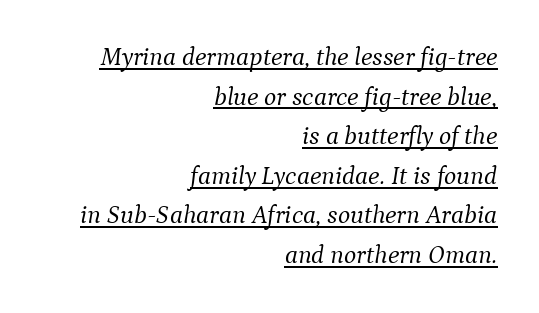
{"italic": "yes", "lean": "right", "slant_degrees": 9, "bold": "no", "underline": "yes", "align": "right", "line_spacing": "normal", "line_spacing_ratio": 1.52, "letter_spacing": "normal", "letter_spacing_em": 0.0, "glyph_px": 26}
